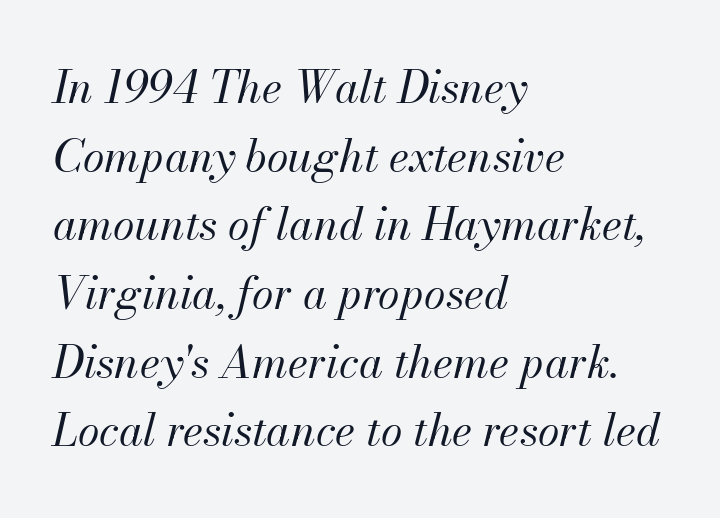
{"italic": "yes", "lean": "right", "slant_degrees": 13, "bold": "no", "weight": "regular", "width": "normal", "stroke_contrast": "medium", "x_height": "small", "monospaced": "no", "underline": "no", "align": "left", "line_spacing": "normal", "line_spacing_ratio": 1.56, "letter_spacing": "normal", "letter_spacing_em": 0.0, "glyph_px": 44}
